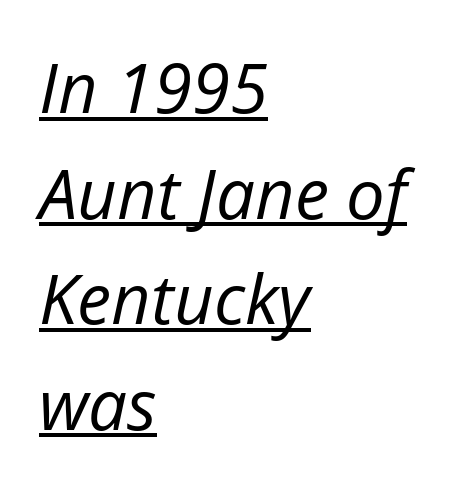
Q: Is the text bold? A: No.
Q: Is the text italic (slanted)? A: Yes, it leans right by about 12 degrees.
Q: Is the text underlined? A: Yes.
Q: How is the paragraph aligned? A: Left-aligned.
Q: Is the spacing between letters normal or unusually wide? A: Normal.
Q: Is the spacing between lines tight, normal or loose? A: Normal.
Q: Width (condensed, normal, or wide)? A: Normal.
Q: Stroke contrast? A: Low.
Q: x-height? A: Medium.
Q: Monospaced? A: No.
